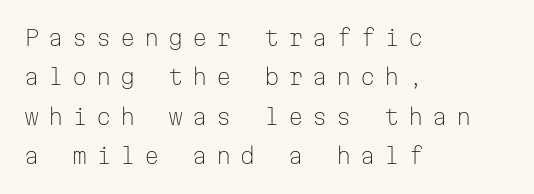
{"italic": "no", "bold": "no", "underline": "no", "align": "left", "line_spacing_ratio": 1.79, "letter_spacing": "wide", "letter_spacing_em": 0.39, "glyph_px": 22}
